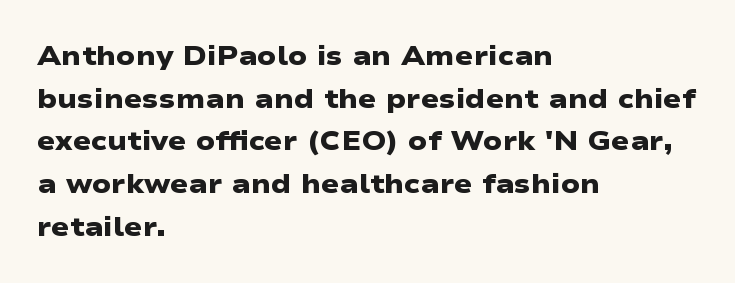
The image shows 27 px bold type; set left-aligned, normal line spacing (1.58x), normal letter spacing, not underlined.
